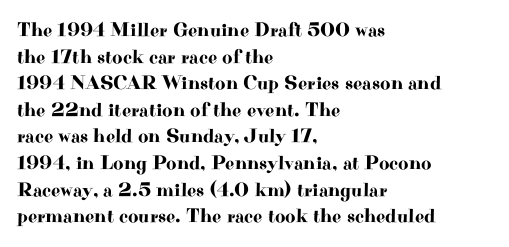
Which margin do the lines hug? The left one — the right edge is uneven. Do the letters lean? They stand straight. Students, note that the glyphs here touch the page at normal intervals. The block of text has a typical density, with ordinary space between rows. Unmarked baselines from the first word to the last.
